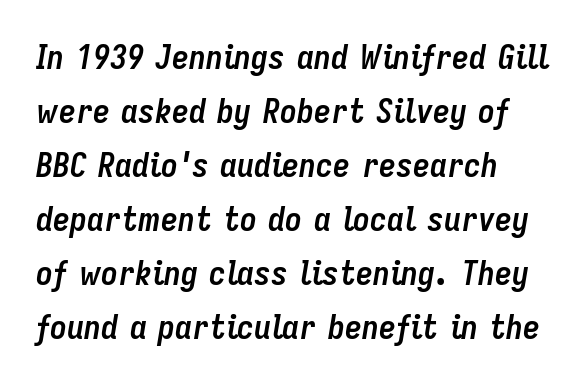
The image shows 34 px semibold, condensed type, italic (leaning right); set left-aligned, normal line spacing (1.59x), normal letter spacing, not underlined; low stroke contrast and a medium x-height.
